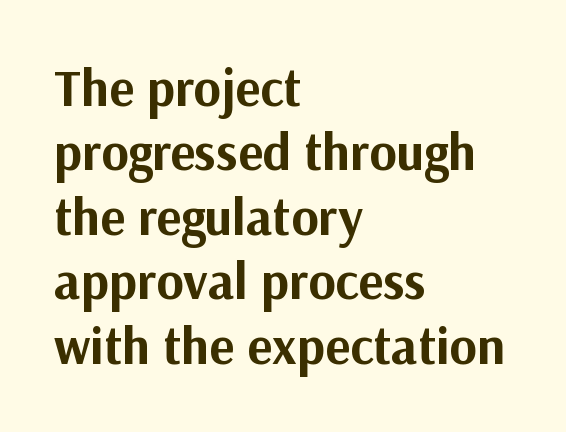
The image shows 52 px bold sans-serif type, upright; set left-aligned, line spacing 1.24x, normal letter spacing, not underlined; medium stroke contrast and a medium x-height.
